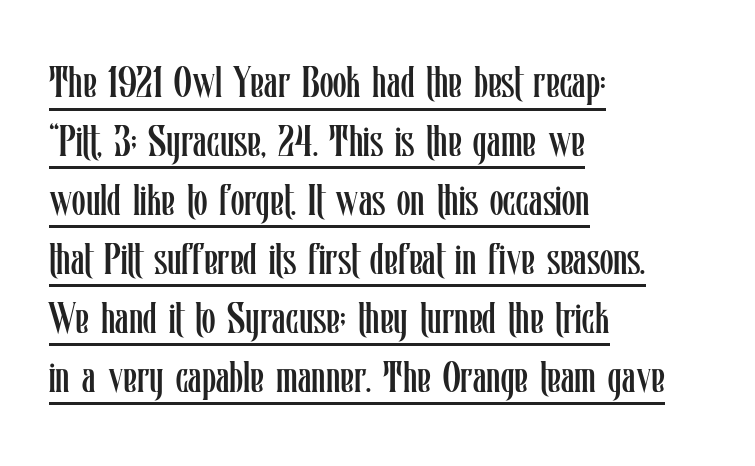
The image shows 44 px regular-weight, condensed type, upright; set left-aligned, normal line spacing (1.34x), normal letter spacing, underlined; low stroke contrast and a medium x-height.
